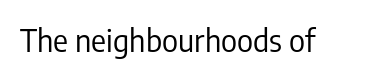
The image shows 31 px regular-weight, condensed sans-serif type, upright; set normal letter spacing, not underlined; low stroke contrast and a medium x-height.
